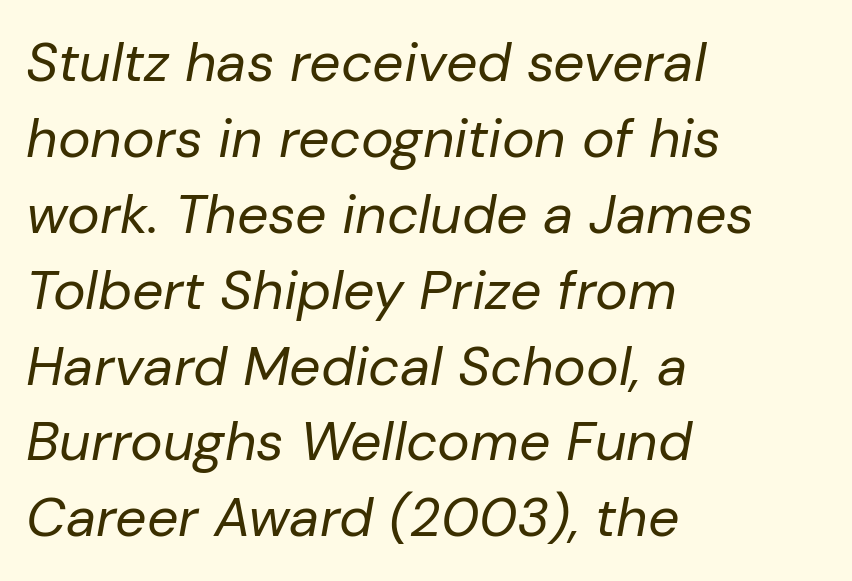
{"italic": "yes", "lean": "right", "slant_degrees": 10, "bold": "no", "weight": "regular", "width": "normal", "stroke_contrast": "low", "x_height": "medium", "monospaced": "no", "underline": "no", "align": "left", "line_spacing": "normal", "line_spacing_ratio": 1.38, "letter_spacing": "normal", "letter_spacing_em": 0.0, "glyph_px": 55}
